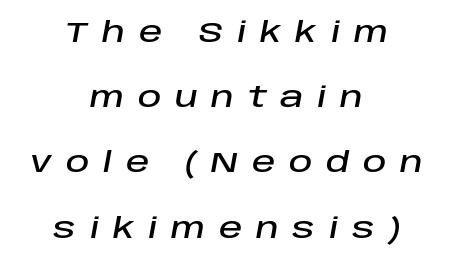
The image shows 29 px text type, italic (leaning right); set centered, loose line spacing (2.25x), unusually wide letter spacing (+0.47 em), not underlined; low stroke contrast and a large x-height.
